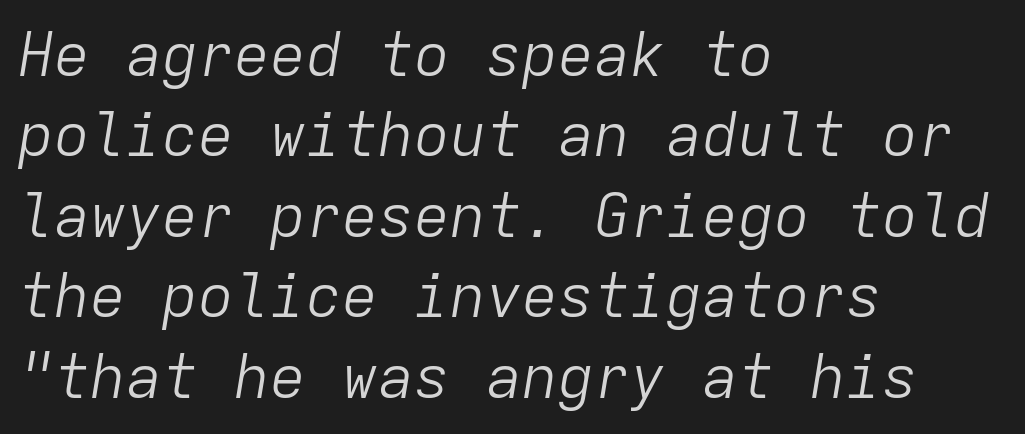
Underline: absent. This reads as an unemphasized weight, regular at the heaviest. Horizontal alignment here is leftward, the default for most running prose. If you measured baseline to baseline, you'd find a middling distance. The horizontal fit of the characters is conventional and even.
